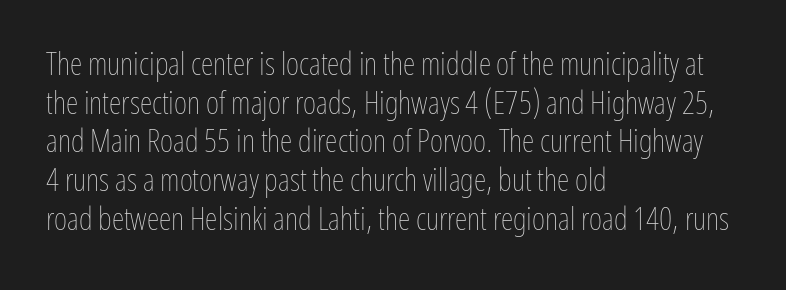
Q: Is the text bold? A: No.
Q: Is the text italic (slanted)? A: No, it is upright.
Q: Is the text underlined? A: No.
Q: How is the paragraph aligned? A: Left-aligned.
Q: Is the spacing between letters normal or unusually wide? A: Normal.
Q: Width (condensed, normal, or wide)? A: Condensed.
Q: Stroke contrast? A: Low.
Q: x-height? A: Medium.
Q: Monospaced? A: No.
